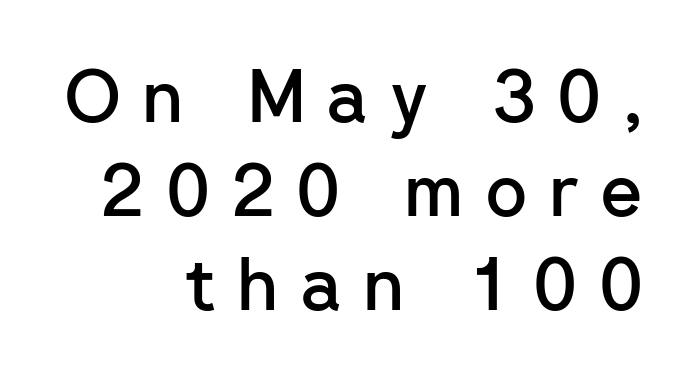
{"serif": "no", "italic": "no", "bold": "semi", "weight": "semibold", "width": "normal", "stroke_contrast": "low", "x_height": "medium", "monospaced": "no", "underline": "no", "align": "right", "line_spacing": "normal", "line_spacing_ratio": 1.29, "letter_spacing": "wide", "letter_spacing_em": 0.29, "glyph_px": 73}
